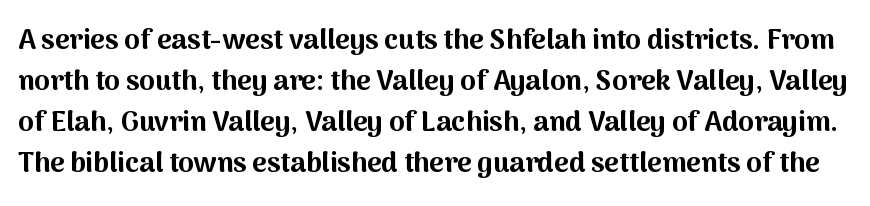
{"serif": "no", "italic": "no", "bold": "yes", "weight": "bold", "width": "normal", "stroke_contrast": "medium", "x_height": "medium", "monospaced": "no", "underline": "no", "line_spacing": "normal", "line_spacing_ratio": 1.46, "letter_spacing": "normal", "letter_spacing_em": 0.0, "glyph_px": 28}
